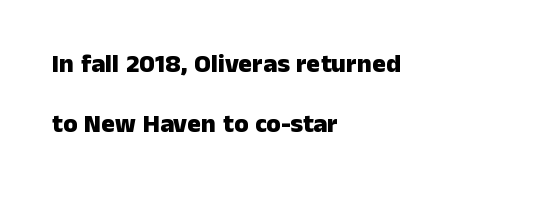
Q: Is the text bold? A: Yes.
Q: Is the text italic (slanted)? A: No, it is upright.
Q: Is the text underlined? A: No.
Q: How is the paragraph aligned? A: Left-aligned.
Q: Is the spacing between letters normal or unusually wide? A: Normal.
Q: Is the spacing between lines tight, normal or loose? A: Loose.
